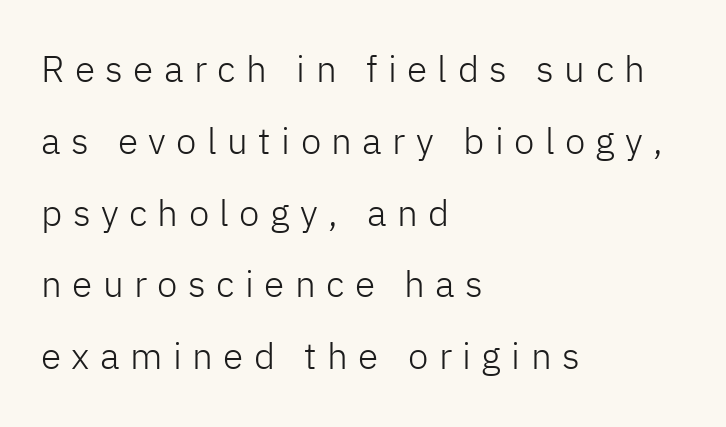
Q: Is the text bold? A: No.
Q: Is the text italic (slanted)? A: No, it is upright.
Q: Is the typeface a serif or a sans-serif typeface? A: Sans-serif.
Q: Is the text underlined? A: No.
Q: How is the paragraph aligned? A: Left-aligned.
Q: Is the spacing between letters normal or unusually wide? A: Unusually wide.
Q: Is the spacing between lines tight, normal or loose? A: Loose.
Q: Width (condensed, normal, or wide)? A: Normal.
Q: Stroke contrast? A: Low.
Q: x-height? A: Medium.
Q: Monospaced? A: No.
